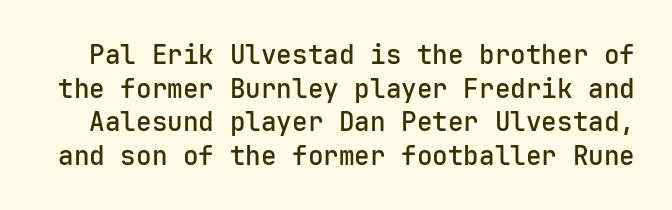
Q: Is the text bold? A: Semi-bold.
Q: Is the text italic (slanted)? A: No, it is upright.
Q: Is the text underlined? A: No.
Q: Is the spacing between letters normal or unusually wide? A: Normal.
Q: Is the spacing between lines tight, normal or loose? A: Normal.
